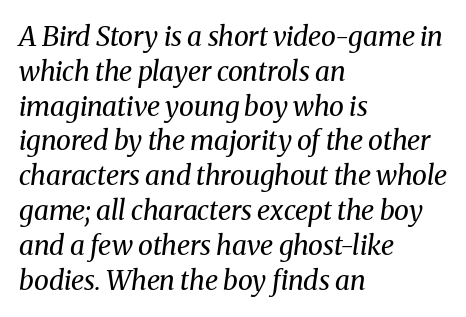
{"italic": "yes", "lean": "right", "slant_degrees": 8, "bold": "no", "underline": "no", "align": "left", "line_spacing": "normal", "line_spacing_ratio": 1.29, "letter_spacing": "normal", "letter_spacing_em": 0.0, "glyph_px": 27}
